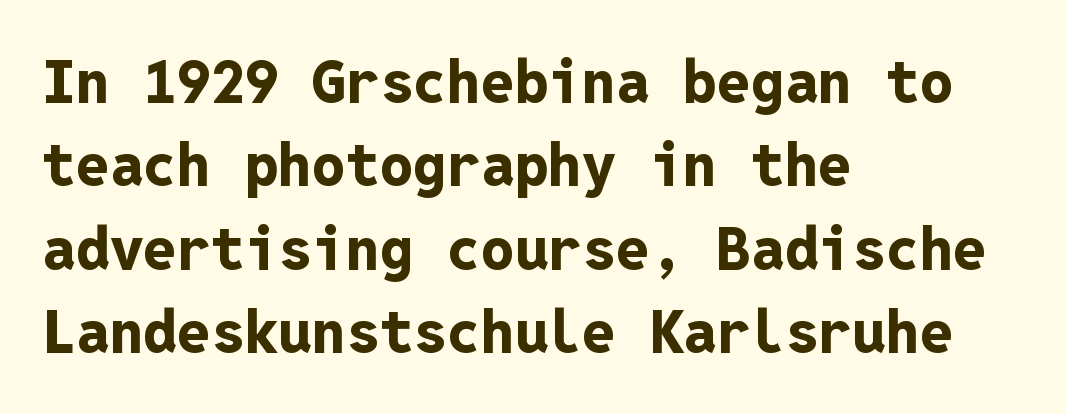
Q: Is the text bold? A: Yes.
Q: Is the text italic (slanted)? A: No, it is upright.
Q: Is the typeface a serif or a sans-serif typeface? A: Sans-serif.
Q: Is the text underlined? A: No.
Q: How is the paragraph aligned? A: Left-aligned.
Q: Is the spacing between letters normal or unusually wide? A: Normal.
Q: Is the spacing between lines tight, normal or loose? A: Normal.
Q: Width (condensed, normal, or wide)? A: Normal.
Q: Stroke contrast? A: Low.
Q: x-height? A: Medium.
Q: Monospaced? A: Yes.
